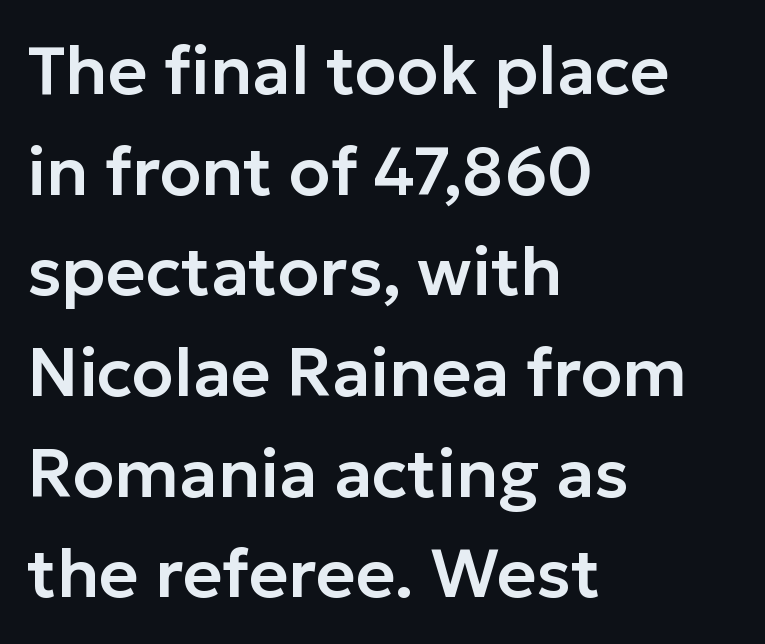
Here the designer chose a conventional face with non-uniform glyph widths. Grotesque or geometric, the face here clearly has no serifs. These lines are set flush left with a ragged right edge. The typography opts for an upright posture over an oblique one.
